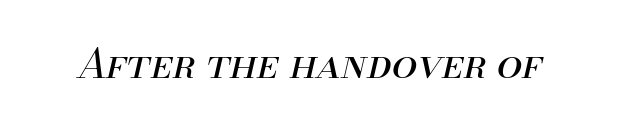
The image shows 41 px regular-weight type, italic (leaning right); set normal letter spacing, not underlined; medium stroke contrast and a small x-height.
